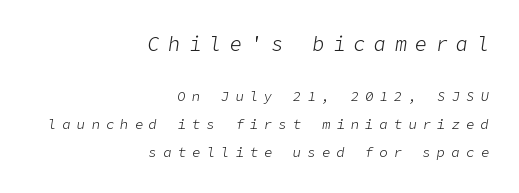
{"italic": "yes", "lean": "right", "slant_degrees": 9, "bold": "no", "underline": "no", "align": "right", "line_spacing": "loose", "line_spacing_ratio": 2.01, "letter_spacing": "wide", "letter_spacing_em": 0.43, "larger_block": "first", "size_ratio": 1.43, "glyph_px": 20}
